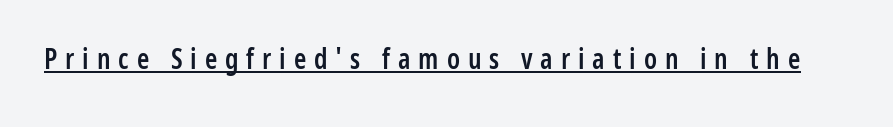
The image shows 28 px semibold, condensed sans-serif type, upright; set unusually wide letter spacing (+0.28 em), underlined; low stroke contrast and a medium x-height.
